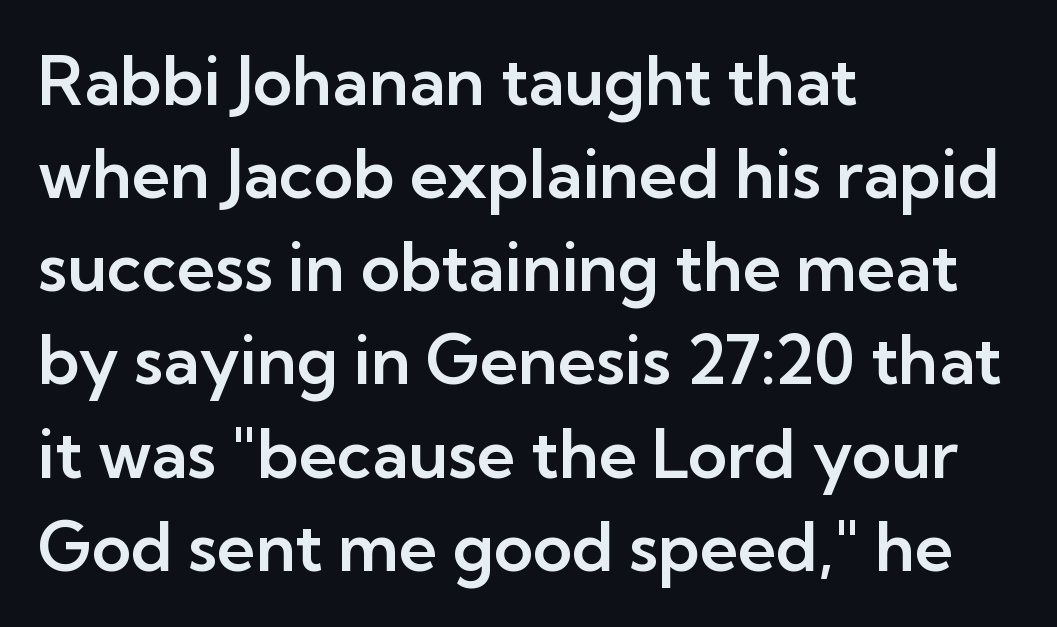
{"serif": "no", "italic": "no", "width": "normal", "stroke_contrast": "low", "x_height": "medium", "monospaced": "no", "underline": "no", "align": "left", "line_spacing": "normal", "line_spacing_ratio": 1.39, "letter_spacing": "normal", "letter_spacing_em": 0.0, "glyph_px": 67}
